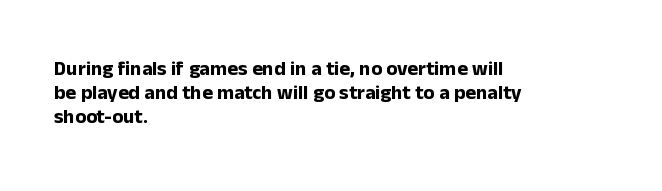
The image shows 20 px bold type, upright; set left-aligned, line spacing 1.2x, normal letter spacing, not underlined.
